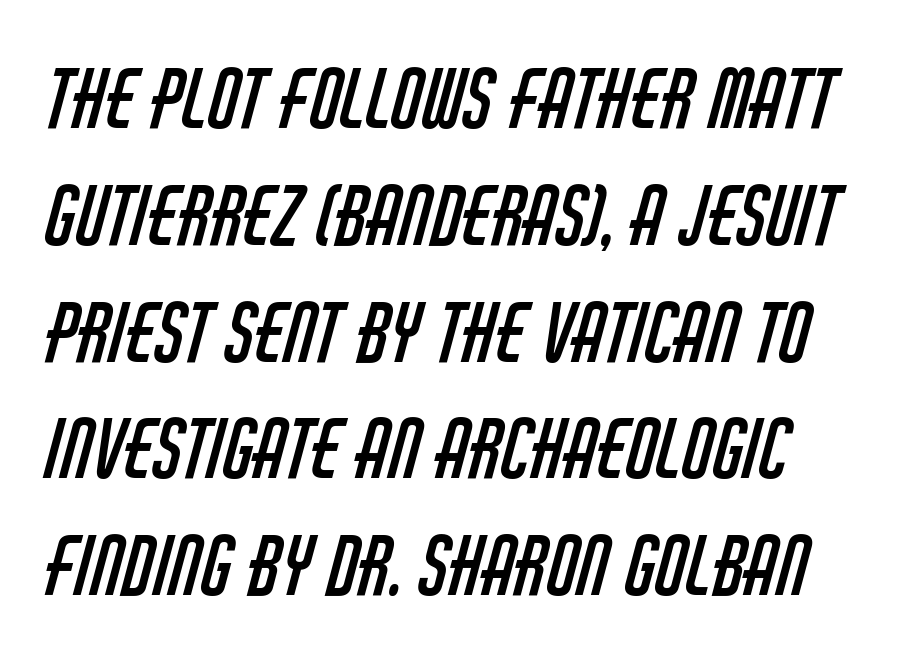
Q: Is the text bold? A: No.
Q: Is the typeface a serif or a sans-serif typeface? A: Sans-serif.
Q: Is the text underlined? A: No.
Q: Is the spacing between letters normal or unusually wide? A: Normal.
Q: Is the spacing between lines tight, normal or loose? A: Normal.
Q: Width (condensed, normal, or wide)? A: Condensed.
Q: Stroke contrast? A: Low.
Q: x-height? A: Large.
Q: Monospaced? A: No.
